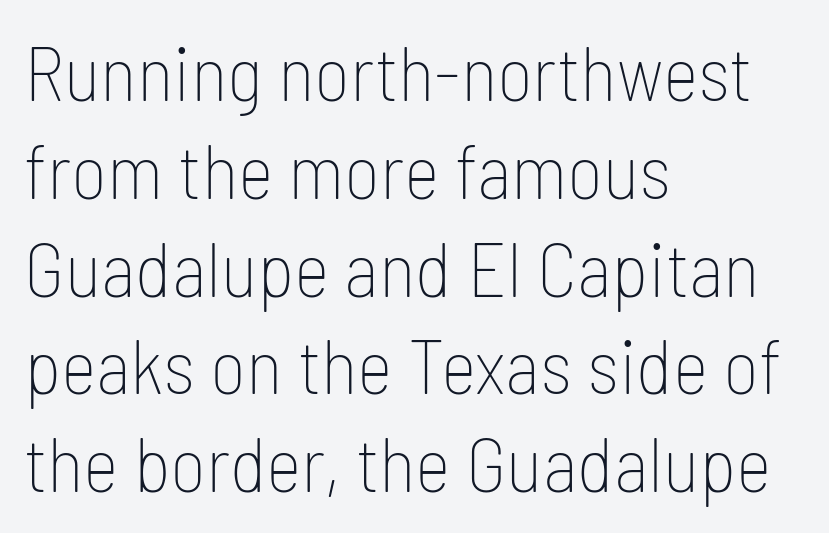
This sample uses plain, unmodified letter spacing. Casual observation: everything's shoved over to the left. Successive baselines arrive at the customary interval. Ink coverage per letter is moderate at most.
